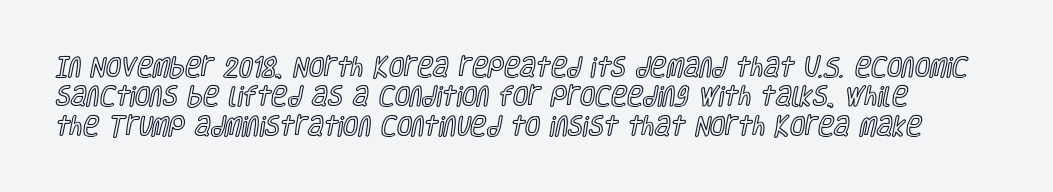
The designer left line spacing at the default. Letter spacing: default. Words float on clear page, feet unadorned.
